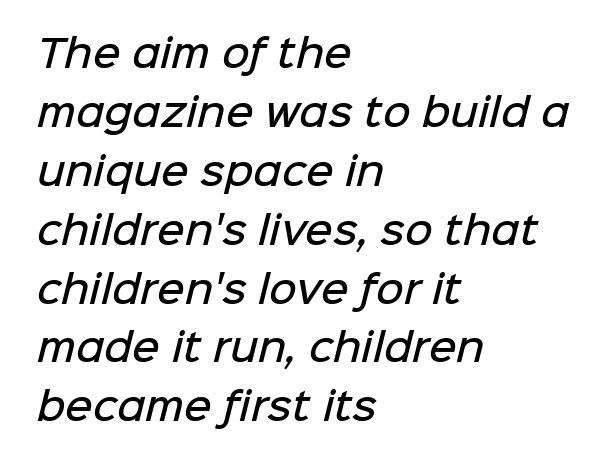
This block has exactly the height ordinary leading produces. Notice how the passage keeps a crisp vertical edge on the left only. Look at the bottom of the vertical strokes: they stop flat, with no serifs. A typesetter would call this proportional, since set widths differ per character.
